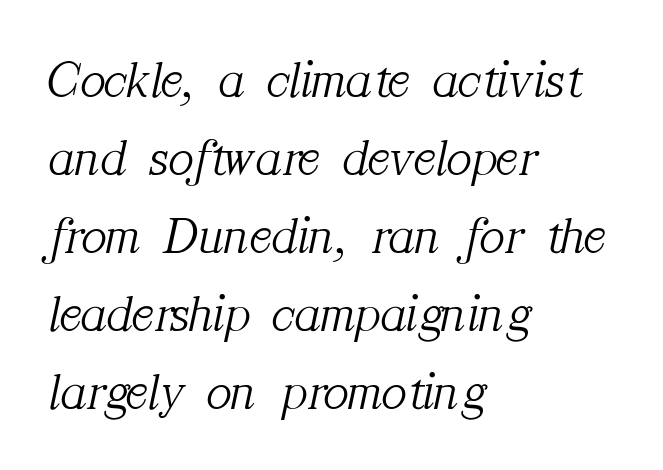
Q: Is the text bold? A: No.
Q: Is the text italic (slanted)? A: Yes, it leans right by about 12 degrees.
Q: Is the typeface a serif or a sans-serif typeface? A: Serif.
Q: Is the text underlined? A: No.
Q: How is the paragraph aligned? A: Left-aligned.
Q: Is the spacing between letters normal or unusually wide? A: Normal.
Q: Is the spacing between lines tight, normal or loose? A: Normal.
Q: Width (condensed, normal, or wide)? A: Normal.
Q: Stroke contrast? A: Medium.
Q: x-height? A: Medium.
Q: Monospaced? A: No.
